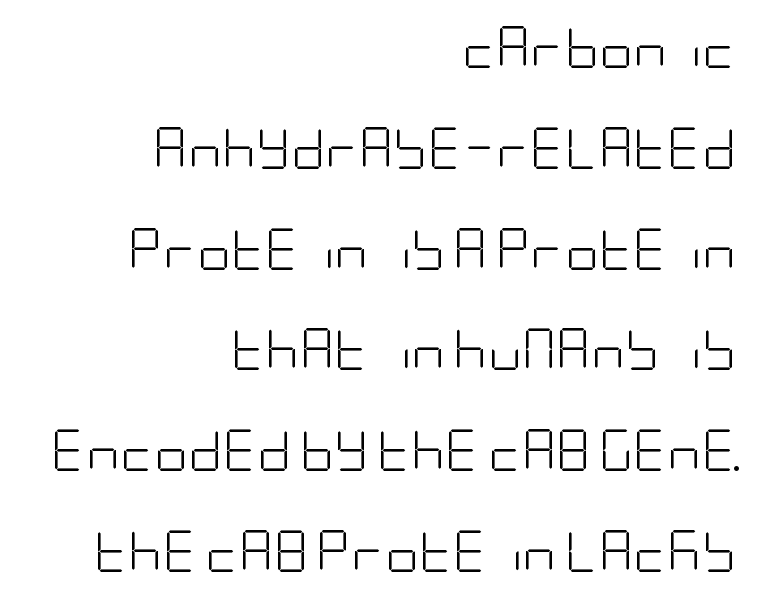
The image shows 42 px light, condensed sans-serif type, upright; set right-aligned, loose line spacing (2.4x), normal letter spacing, not underlined; low stroke contrast and a large x-height.
